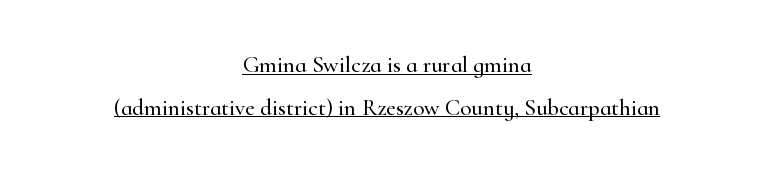
{"italic": "no", "underline": "yes", "align": "center", "line_spacing_ratio": 1.85, "letter_spacing": "normal", "letter_spacing_em": 0.0, "glyph_px": 23}
